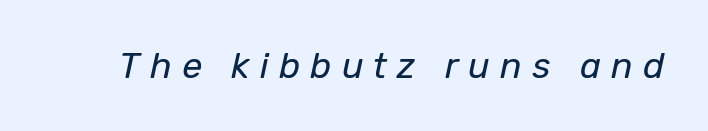
{"italic": "yes", "lean": "right", "slant_degrees": 12, "bold": "no", "weight": "regular", "width": "normal", "stroke_contrast": "low", "x_height": "medium", "monospaced": "no", "underline": "no", "letter_spacing": "wide", "letter_spacing_em": 0.28, "glyph_px": 36}
